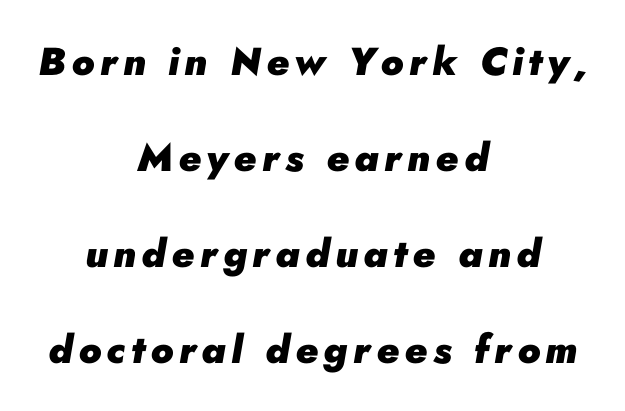
Q: Is the text bold? A: Yes.
Q: Is the text italic (slanted)? A: Yes, it leans right by about 10 degrees.
Q: Is the text underlined? A: No.
Q: How is the paragraph aligned? A: Centered.
Q: Is the spacing between lines tight, normal or loose? A: Loose.
Q: Width (condensed, normal, or wide)? A: Normal.
Q: Stroke contrast? A: Low.
Q: x-height? A: Small.
Q: Monospaced? A: No.
